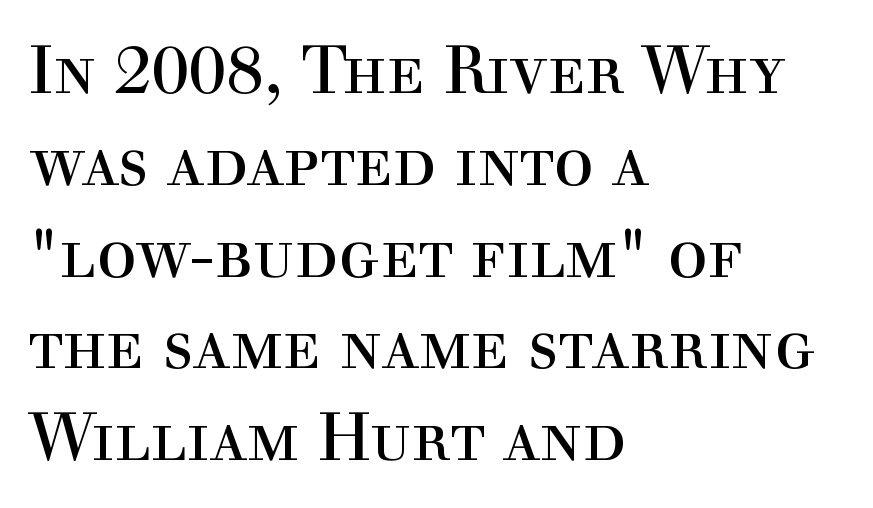
These lines are composed in type with serifs. Caption: standard tracking, unaltered. This rendering uses left alignment, leaving the right contour irregular. The letters stand straight up with perfectly vertical stems. The passage shown is typed in a proportional face where columns would drift.
